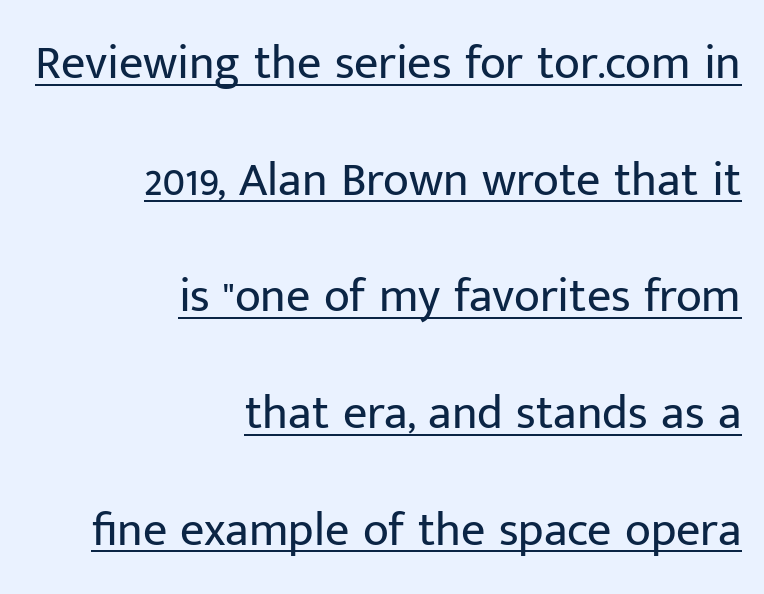
The image shows 48 px regular-weight sans-serif type, upright; set right-aligned, loose line spacing (2.43x), normal letter spacing, underlined; low stroke contrast and a medium x-height.
